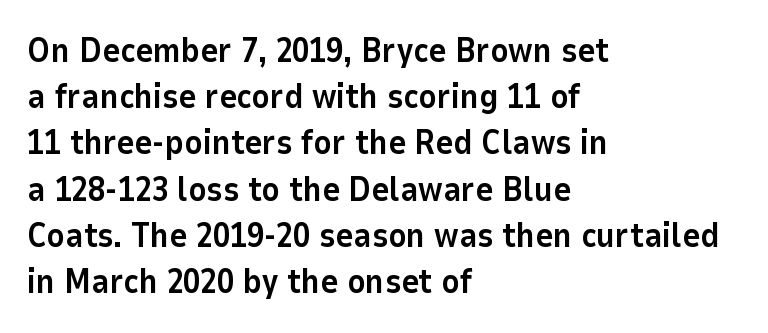
The image shows 34 px bold sans-serif type, upright; set left-aligned, normal line spacing (1.36x), normal letter spacing, not underlined; low stroke contrast and a medium x-height.
